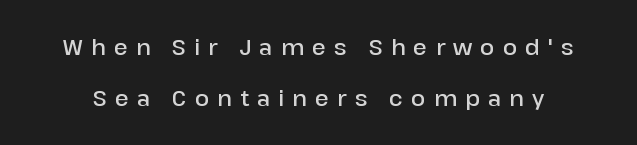
Q: Is the text bold? A: Semi-bold.
Q: Is the text italic (slanted)? A: No, it is upright.
Q: Is the text underlined? A: No.
Q: Is the spacing between letters normal or unusually wide? A: Unusually wide.
Q: Is the spacing between lines tight, normal or loose? A: Loose.
